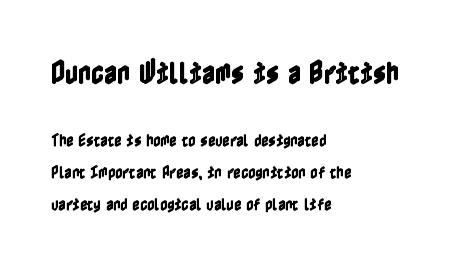
Q: Is the text italic (slanted)? A: No, it is upright.
Q: Is the text underlined? A: No.
Q: How is the paragraph aligned? A: Left-aligned.
Q: Is the spacing between letters normal or unusually wide? A: Normal.
Q: Is the spacing between lines tight, normal or loose? A: Loose.
Q: Which block of text is set in a larger size, the first (top) or the second (bottom)? A: The first (top) one.
